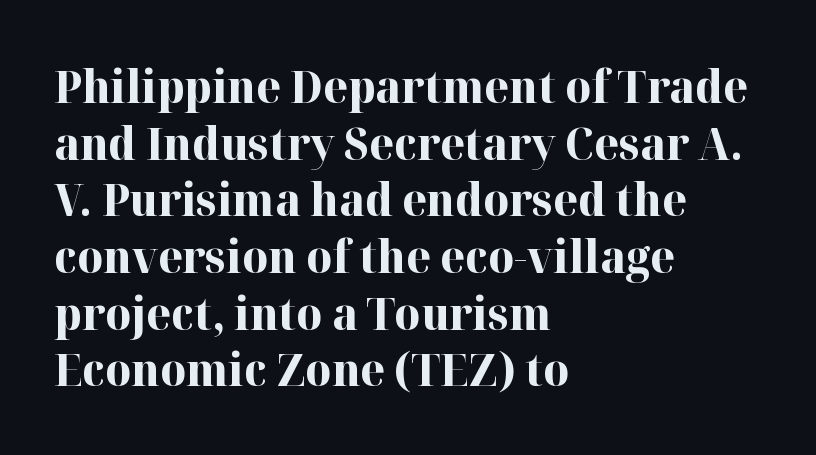
The image shows 45 px bold serif type, upright; set left-aligned, normal line spacing (1.26x), normal letter spacing, not underlined; high stroke contrast and a medium x-height.
